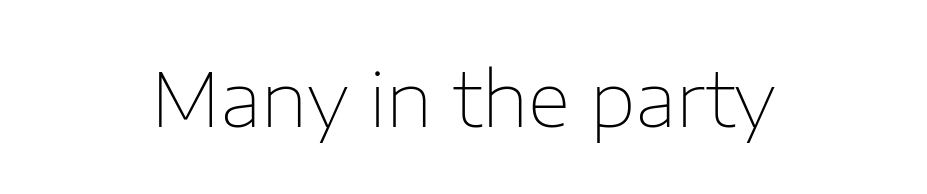
{"serif": "no", "italic": "no", "bold": "no", "weight": "thin", "width": "normal", "stroke_contrast": "low", "x_height": "medium", "monospaced": "no", "underline": "no", "letter_spacing": "normal", "letter_spacing_em": 0.0, "glyph_px": 74}
